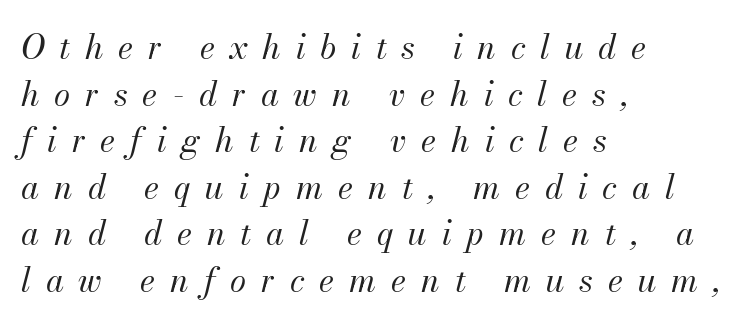
The image shows 33 px regular-weight type, italic (leaning right); set left-aligned, normal line spacing (1.41x), unusually wide letter spacing (+0.45 em), not underlined; medium stroke contrast and a small x-height.
